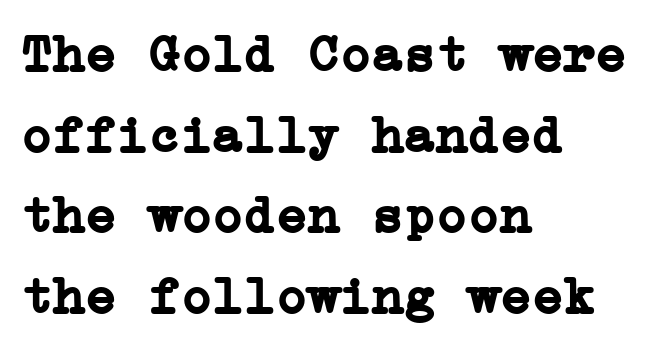
The image shows 53 px semibold serif type, upright; set left-aligned, normal line spacing (1.52x), normal letter spacing, not underlined; low stroke contrast and a medium x-height.
